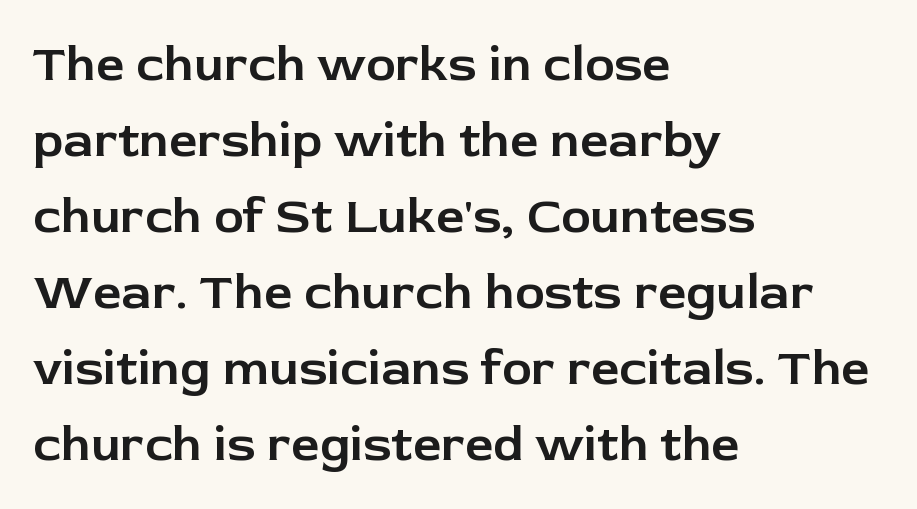
Note the varied advance widths — an 'i' is clearly narrower than an 'm'. A sans-serif font was chosen for this passage. Upright lettering throughout. Spacing between characters is what you'd get straight out of the box.
